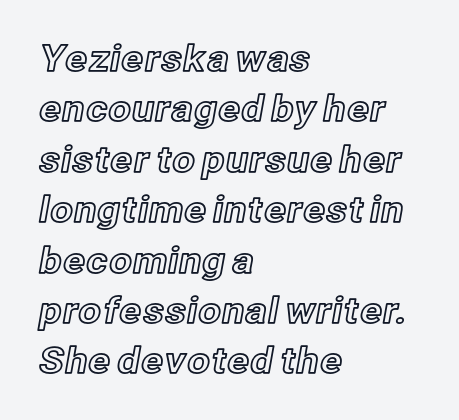
The image shows 36 px text type; set left-aligned, normal line spacing (1.4x), normal letter spacing, not underlined; a medium x-height.
